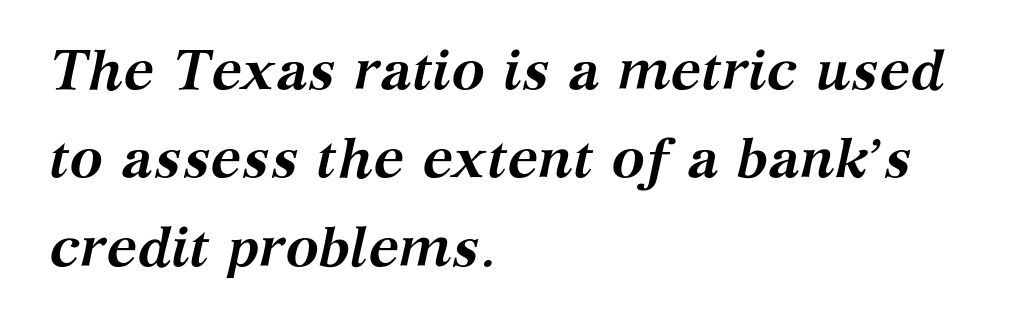
Q: Is the text bold? A: Yes.
Q: Is the text italic (slanted)? A: Yes, it leans right by about 12 degrees.
Q: Is the typeface a serif or a sans-serif typeface? A: Serif.
Q: Is the text underlined? A: No.
Q: How is the paragraph aligned? A: Left-aligned.
Q: Is the spacing between letters normal or unusually wide? A: Normal.
Q: Is the spacing between lines tight, normal or loose? A: Normal.
Q: Width (condensed, normal, or wide)? A: Normal.
Q: Stroke contrast? A: Medium.
Q: x-height? A: Medium.
Q: Monospaced? A: No.
